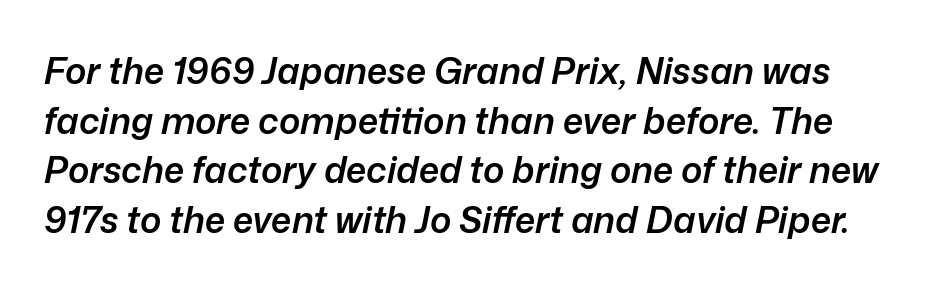
Character widths vary here, with narrow letters taking less room than wide ones. The letters sit at their default tracking, neither squeezed nor spread. The foot of each line stays bare and open. Notice how descenders clear the ascenders below comfortably — that's standard leading. A bit beefed up — I'd call it semibold rather than bold.
